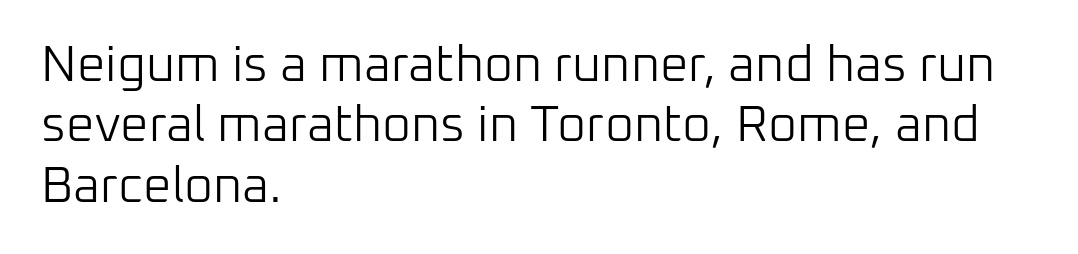
{"serif": "no", "italic": "no", "bold": "no", "weight": "light", "width": "normal", "stroke_contrast": "low", "x_height": "medium", "monospaced": "no", "underline": "no", "align": "left", "line_spacing_ratio": 1.21, "letter_spacing": "normal", "letter_spacing_em": 0.0, "glyph_px": 50}
